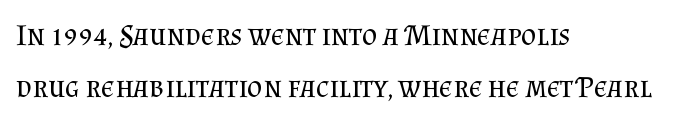
The image shows 30 px regular-weight serif type, upright; set left-aligned, line spacing 1.75x, normal letter spacing, not underlined; medium stroke contrast and a small x-height.
